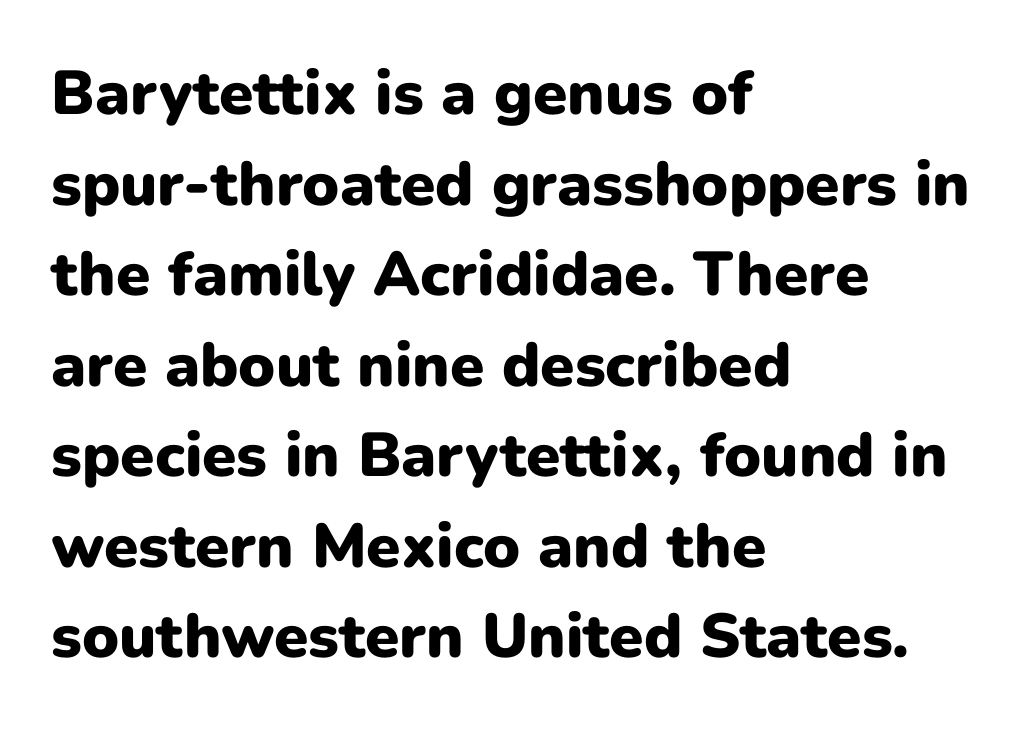
Q: Is the text bold? A: Yes.
Q: Is the text italic (slanted)? A: No, it is upright.
Q: Is the typeface a serif or a sans-serif typeface? A: Sans-serif.
Q: Is the text underlined? A: No.
Q: How is the paragraph aligned? A: Left-aligned.
Q: Is the spacing between letters normal or unusually wide? A: Normal.
Q: Is the spacing between lines tight, normal or loose? A: Normal.
Q: Width (condensed, normal, or wide)? A: Normal.
Q: Stroke contrast? A: Low.
Q: x-height? A: Medium.
Q: Monospaced? A: No.
